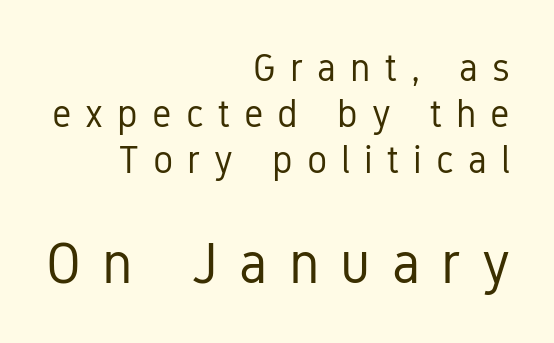
The font family rendered here belongs to the sans-serif group. Each line ends at the same right margin while the left side varies. Characters remain perfectly vertical along every line. The second block has been scaled up relative to the first. The space beneath each line is pristine and unruled. The passage shown is typed in a proportional face where columns would drift.
